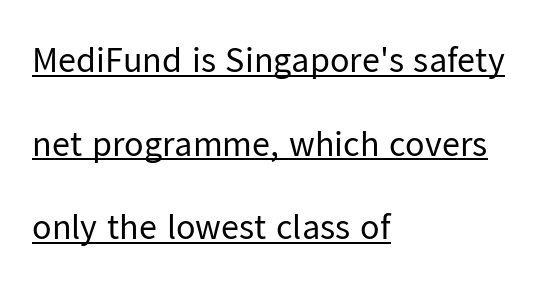
The letters stand straight up with perfectly vertical stems. Spacing verdict: proportional, widths tailored to each character. The vertical gap from one line to the next is large. Unbolded letterforms with no extra heft. Caption: multi-line text, flush left, ragged right.
